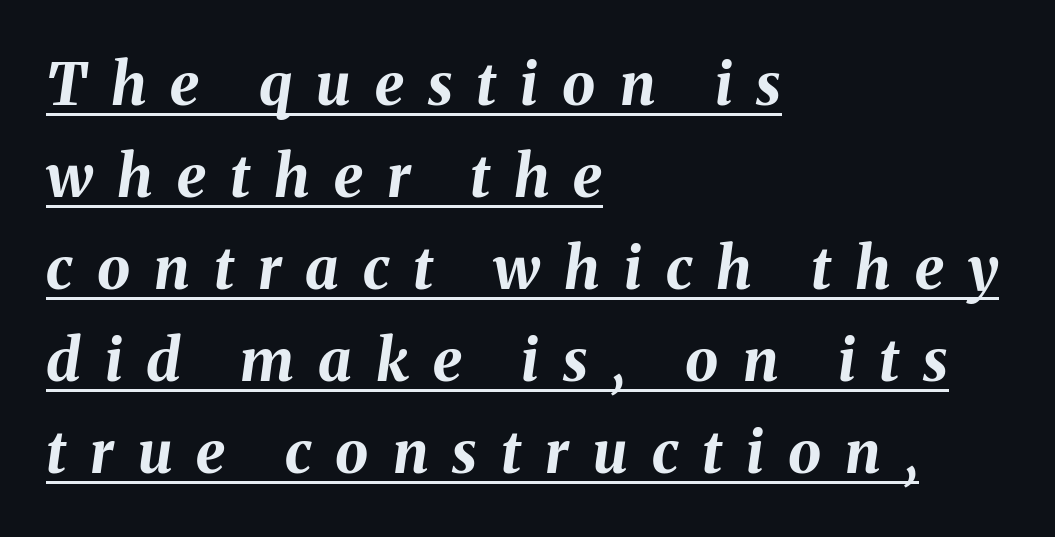
The image shows 59 px bold type, italic (leaning right); set left-aligned, normal line spacing (1.56x), unusually wide letter spacing (+0.41 em), underlined; medium stroke contrast and a medium x-height.
